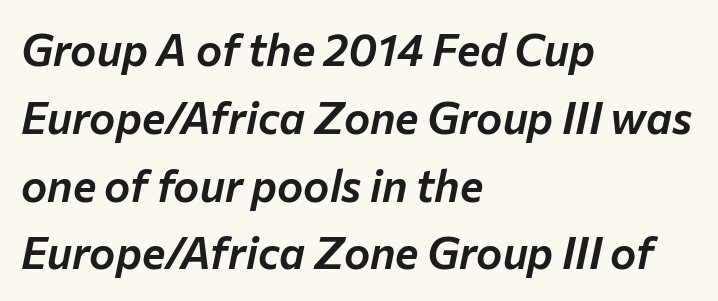
The image shows 44 px text type, italic (leaning right); set left-aligned, normal line spacing (1.54x), normal letter spacing, not underlined; low stroke contrast and a medium x-height.
